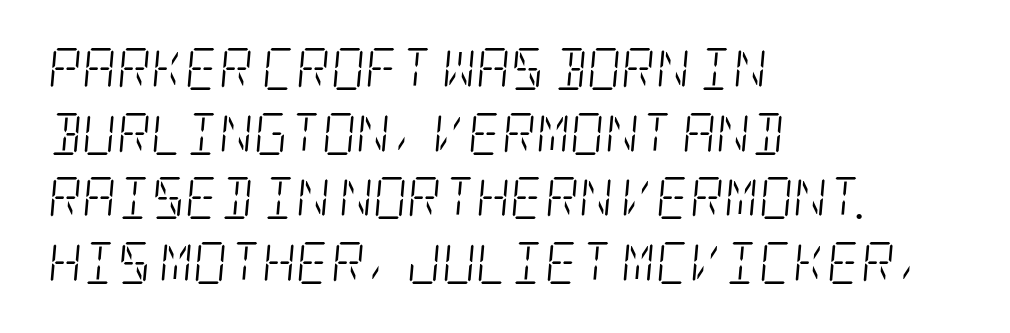
{"serif": "yes", "italic": "yes", "lean": "right", "slant_degrees": 5, "bold": "no", "weight": "light", "width": "condensed", "stroke_contrast": "low", "x_height": "large", "underline": "no", "align": "left", "line_spacing": "normal", "line_spacing_ratio": 1.54, "letter_spacing": "normal", "letter_spacing_em": 0.0, "glyph_px": 42}
